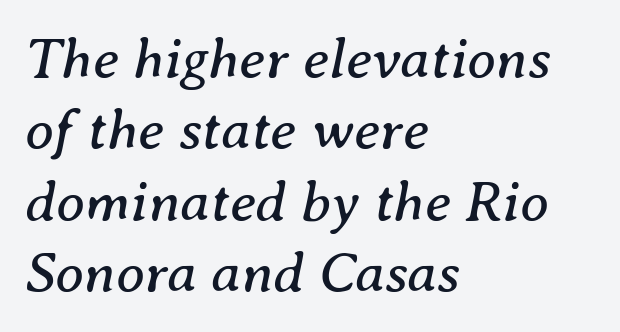
{"serif": "yes", "italic": "yes", "lean": "right", "slant_degrees": 8, "bold": "no", "weight": "regular", "width": "normal", "stroke_contrast": "medium", "x_height": "medium", "monospaced": "no", "underline": "no", "align": "left", "line_spacing_ratio": 1.23, "letter_spacing": "normal", "letter_spacing_em": 0.0, "glyph_px": 58}
